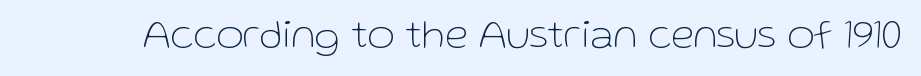
Q: Is the text bold? A: No.
Q: Is the text italic (slanted)? A: No, it is upright.
Q: Is the typeface a serif or a sans-serif typeface? A: Sans-serif.
Q: Is the text underlined? A: No.
Q: Is the spacing between letters normal or unusually wide? A: Normal.
Q: Width (condensed, normal, or wide)? A: Normal.
Q: Stroke contrast? A: Low.
Q: x-height? A: Medium.
Q: Monospaced? A: No.
